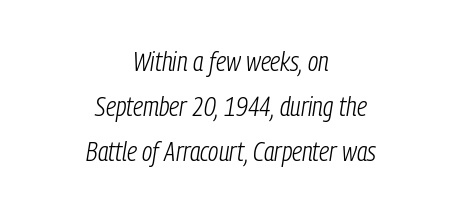
Q: Is the text bold? A: No.
Q: Is the text italic (slanted)? A: Yes, it leans right by about 9 degrees.
Q: Is the text underlined? A: No.
Q: How is the paragraph aligned? A: Centered.
Q: Is the spacing between letters normal or unusually wide? A: Normal.
Q: Is the spacing between lines tight, normal or loose? A: Normal.
